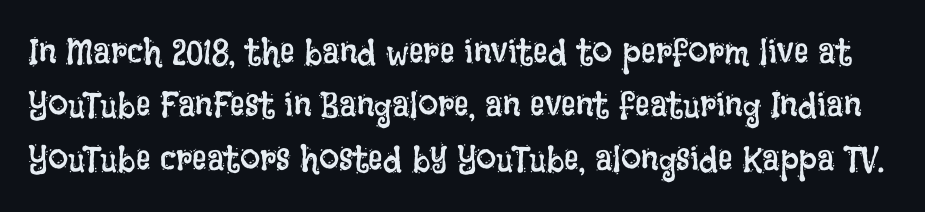
{"italic": "no", "bold": "no", "weight": "regular", "width": "condensed", "stroke_contrast": "low", "x_height": "large", "monospaced": "no", "underline": "no", "line_spacing": "normal", "line_spacing_ratio": 1.48, "letter_spacing": "normal", "letter_spacing_em": 0.0, "glyph_px": 36}
